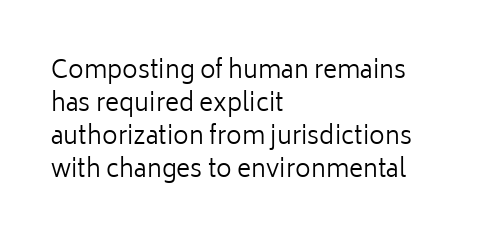
These lines stack with their left ends in a neat column. Letters rest on an invisible, unmarked baseline. The lines sit at an ordinary, default distance from one another. The type sits square on the baseline with zero lean. No letter is thick-stroked: the sample isn't bold. Default kerning and tracking; the words read as compact shapes.
